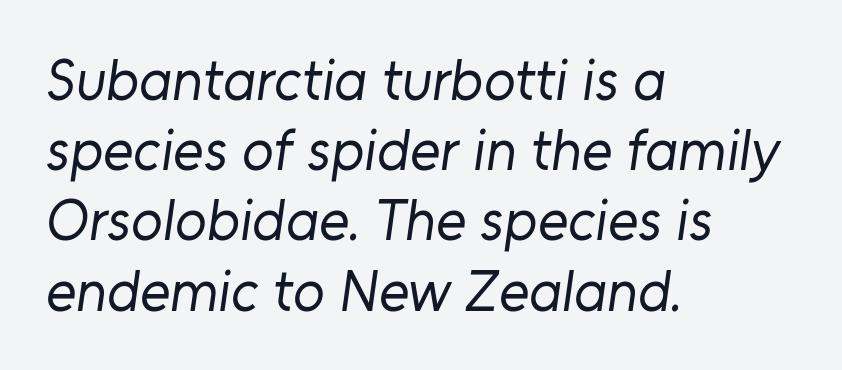
Q: Is the text bold? A: No.
Q: Is the typeface a serif or a sans-serif typeface? A: Sans-serif.
Q: Is the text underlined? A: No.
Q: How is the paragraph aligned? A: Left-aligned.
Q: Is the spacing between letters normal or unusually wide? A: Normal.
Q: Width (condensed, normal, or wide)? A: Normal.
Q: Stroke contrast? A: Low.
Q: x-height? A: Medium.
Q: Monospaced? A: No.
